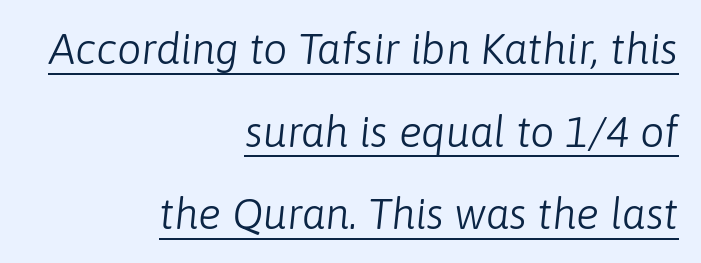
The image shows 43 px light type, italic (leaning right); set right-aligned, loose line spacing (1.92x), normal letter spacing, underlined; low stroke contrast and a medium x-height.
